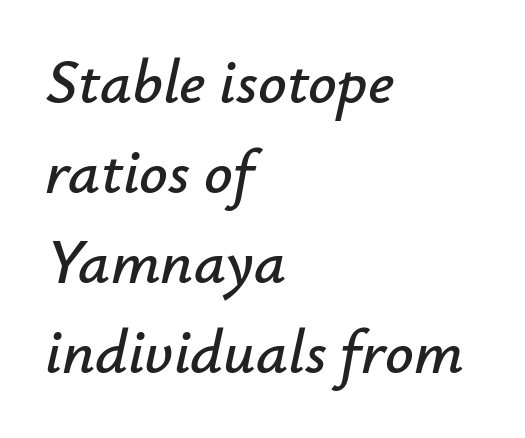
{"italic": "yes", "lean": "right", "slant_degrees": 12, "width": "normal", "stroke_contrast": "low", "x_height": "small", "monospaced": "no", "underline": "no", "align": "left", "line_spacing": "normal", "line_spacing_ratio": 1.43, "letter_spacing": "normal", "letter_spacing_em": 0.0, "glyph_px": 63}
